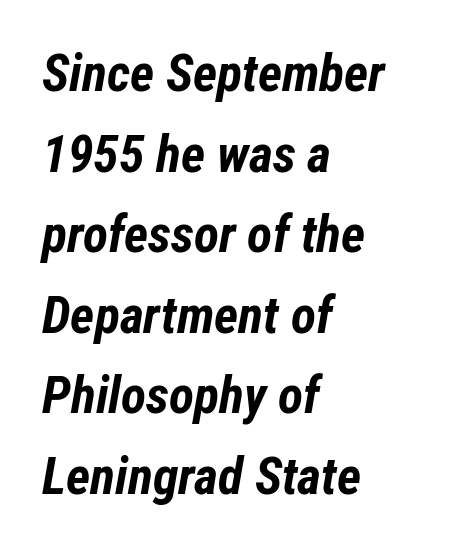
The image shows 52 px bold, condensed type, italic (leaning right); set left-aligned, normal line spacing (1.55x), normal letter spacing, not underlined; low stroke contrast and a medium x-height.
